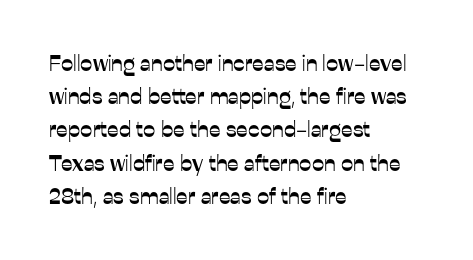
The image shows 22 px text type, upright; set left-aligned, normal line spacing (1.51x), normal letter spacing, not underlined.
